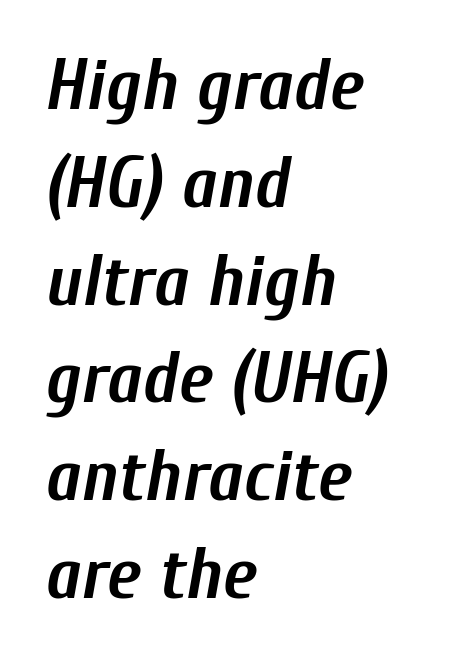
Q: Is the text bold? A: Yes.
Q: Is the text italic (slanted)? A: Yes, it leans right by about 10 degrees.
Q: Is the text underlined? A: No.
Q: How is the paragraph aligned? A: Left-aligned.
Q: Is the spacing between letters normal or unusually wide? A: Normal.
Q: Is the spacing between lines tight, normal or loose? A: Normal.
Q: Width (condensed, normal, or wide)? A: Condensed.
Q: Stroke contrast? A: Low.
Q: x-height? A: Medium.
Q: Monospaced? A: No.
